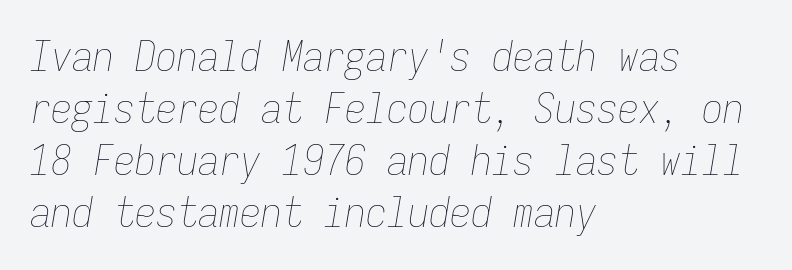
Q: Is the text bold? A: No.
Q: Is the text italic (slanted)? A: Yes, it leans right by about 9 degrees.
Q: Is the text underlined? A: No.
Q: How is the paragraph aligned? A: Left-aligned.
Q: Is the spacing between letters normal or unusually wide? A: Normal.
Q: Width (condensed, normal, or wide)? A: Condensed.
Q: Stroke contrast? A: Low.
Q: x-height? A: Medium.
Q: Monospaced? A: Yes.
